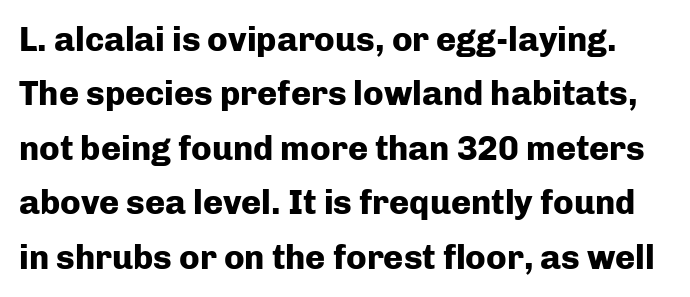
The image shows 34 px heavy sans-serif type, upright; set normal line spacing (1.6x), normal letter spacing, not underlined; low stroke contrast and a medium x-height.
